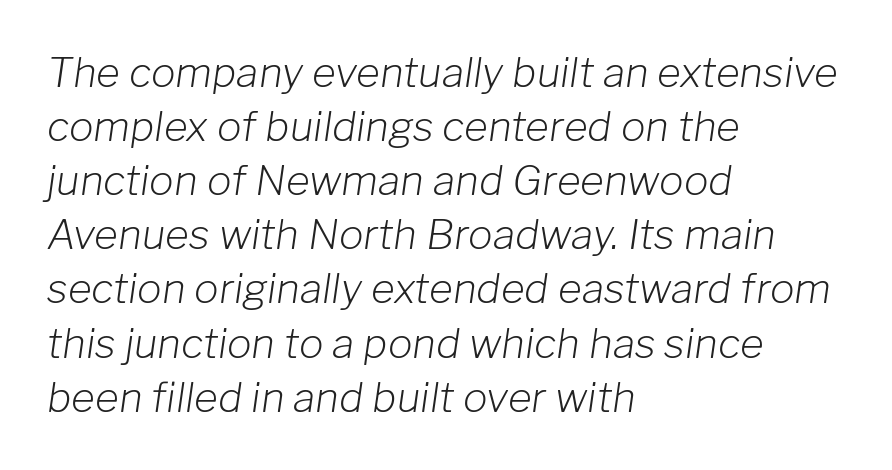
{"italic": "yes", "lean": "right", "slant_degrees": 8, "bold": "no", "weight": "light", "width": "normal", "stroke_contrast": "low", "x_height": "medium", "monospaced": "no", "underline": "no", "align": "left", "line_spacing": "normal", "line_spacing_ratio": 1.32, "letter_spacing": "normal", "letter_spacing_em": 0.0, "glyph_px": 41}
